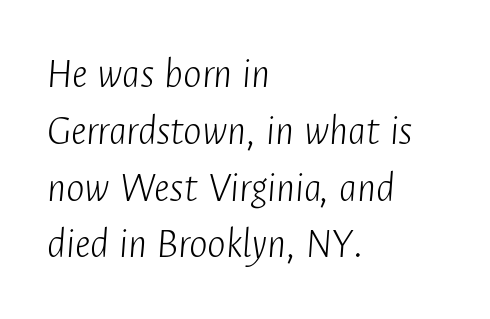
{"italic": "yes", "lean": "right", "slant_degrees": 4, "bold": "no", "weight": "light", "width": "condensed", "stroke_contrast": "low", "x_height": "medium", "monospaced": "no", "underline": "no", "align": "left", "line_spacing": "normal", "line_spacing_ratio": 1.29, "letter_spacing": "normal", "letter_spacing_em": 0.0, "glyph_px": 44}
